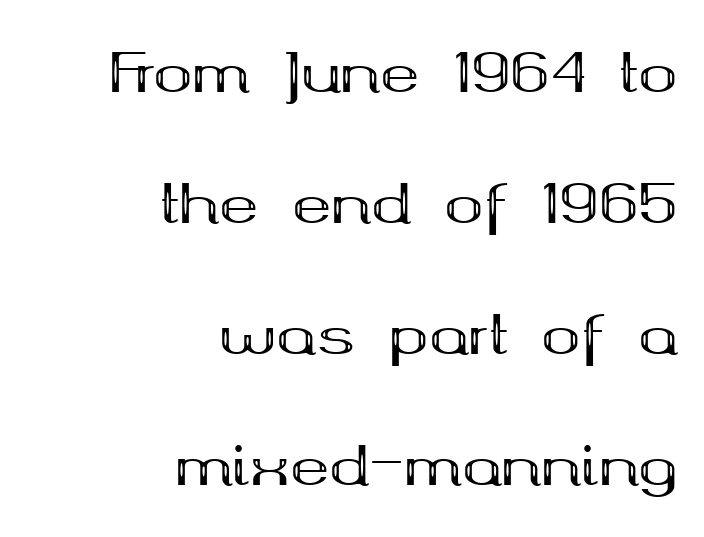
The image shows 53 px bold, wide serif type, upright; set right-aligned, loose line spacing (2.47x), normal letter spacing, not underlined; medium stroke contrast and a medium x-height.
